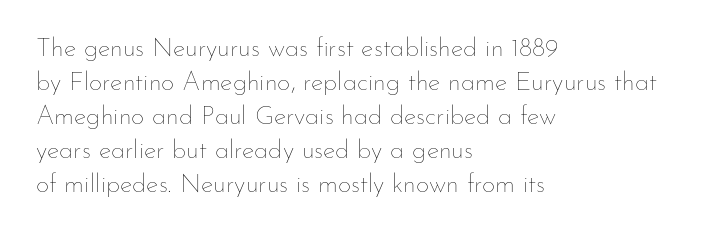
{"italic": "no", "bold": "no", "underline": "no", "align": "left", "line_spacing": "normal", "line_spacing_ratio": 1.31, "letter_spacing": "normal", "letter_spacing_em": 0.0, "glyph_px": 26}
